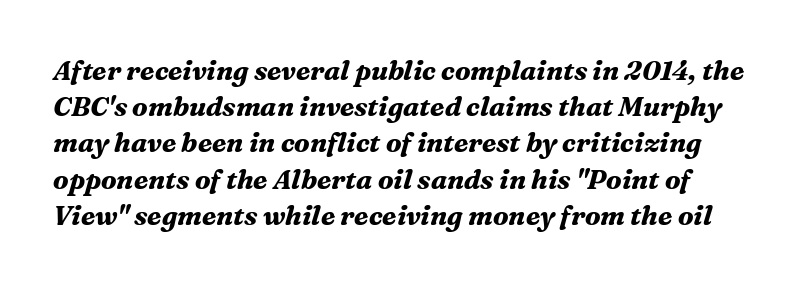
Q: Is the text bold? A: Yes.
Q: Is the text italic (slanted)? A: Yes, it leans right by about 16 degrees.
Q: Is the text underlined? A: No.
Q: Is the spacing between letters normal or unusually wide? A: Normal.
Q: Is the spacing between lines tight, normal or loose? A: Normal.
